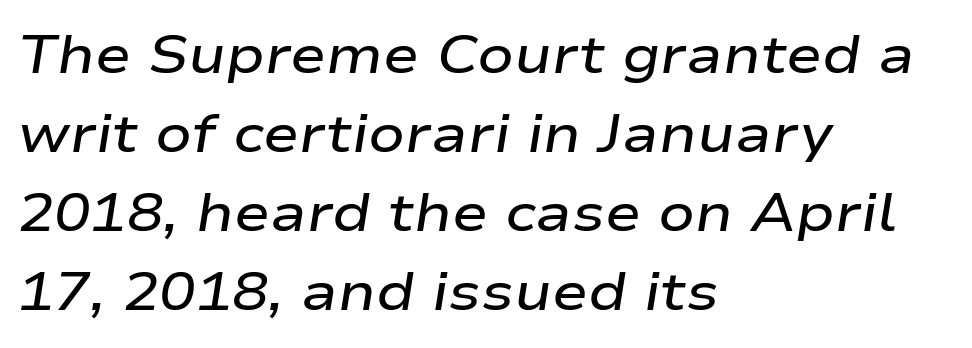
{"italic": "yes", "lean": "right", "slant_degrees": 9, "bold": "semi", "weight": "semibold", "width": "wide", "stroke_contrast": "low", "x_height": "medium", "monospaced": "no", "underline": "no", "align": "left", "line_spacing": "normal", "line_spacing_ratio": 1.46, "letter_spacing": "normal", "letter_spacing_em": 0.0, "glyph_px": 54}
